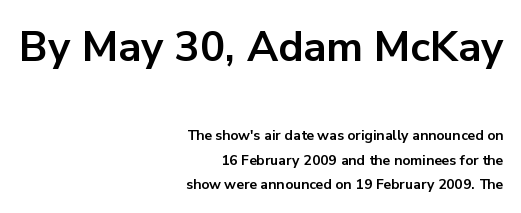
The image shows 42 px bold sans-serif type, upright; set right-aligned, line spacing 1.75x, normal letter spacing, not underlined; the first (top) block is 3.0x larger; low stroke contrast and a medium x-height.
